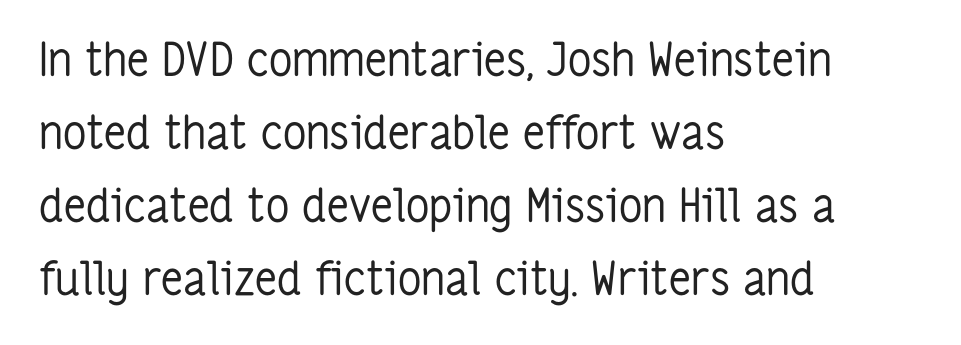
The image shows 46 px regular-weight, condensed sans-serif type, upright; set left-aligned, normal line spacing (1.59x), normal letter spacing, not underlined; low stroke contrast and a medium x-height.
